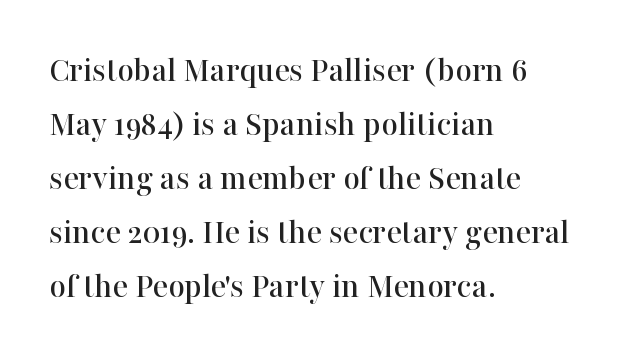
Each letter's strokes conclude with small projecting serifs. What's the leading like? Ordinary, nothing unusual. The paragraph shown leans on its left margin. This sample uses plain, unmodified letter spacing. Just letters on the line, the space beneath them empty.
